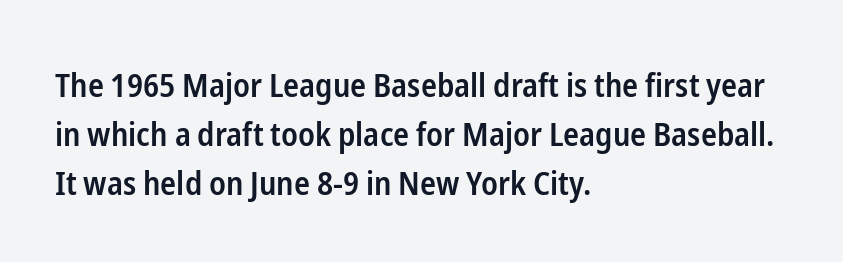
Q: Is the text bold? A: Semi-bold.
Q: Is the text italic (slanted)? A: No, it is upright.
Q: Is the typeface a serif or a sans-serif typeface? A: Sans-serif.
Q: Is the text underlined? A: No.
Q: How is the paragraph aligned? A: Left-aligned.
Q: Is the spacing between letters normal or unusually wide? A: Normal.
Q: Is the spacing between lines tight, normal or loose? A: Normal.
Q: Width (condensed, normal, or wide)? A: Condensed.
Q: Stroke contrast? A: Low.
Q: x-height? A: Medium.
Q: Monospaced? A: No.
